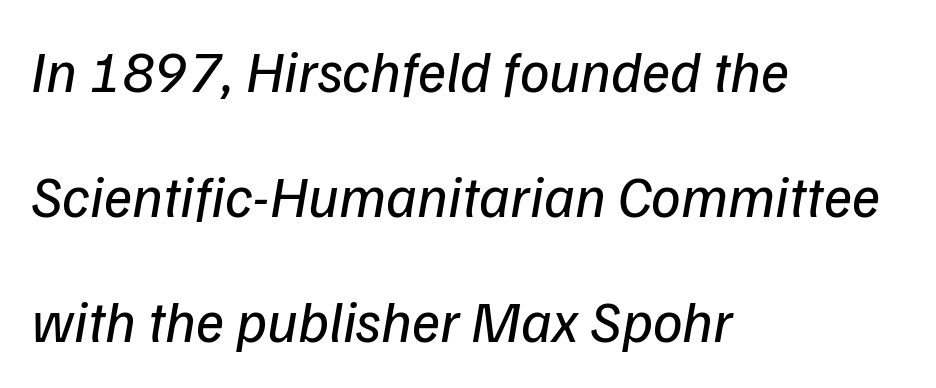
Q: Is the text bold? A: No.
Q: Is the text italic (slanted)? A: Yes, it leans right by about 9 degrees.
Q: Is the text underlined? A: No.
Q: How is the paragraph aligned? A: Left-aligned.
Q: Is the spacing between letters normal or unusually wide? A: Normal.
Q: Is the spacing between lines tight, normal or loose? A: Loose.
Q: Width (condensed, normal, or wide)? A: Normal.
Q: Stroke contrast? A: Low.
Q: x-height? A: Medium.
Q: Monospaced? A: No.
